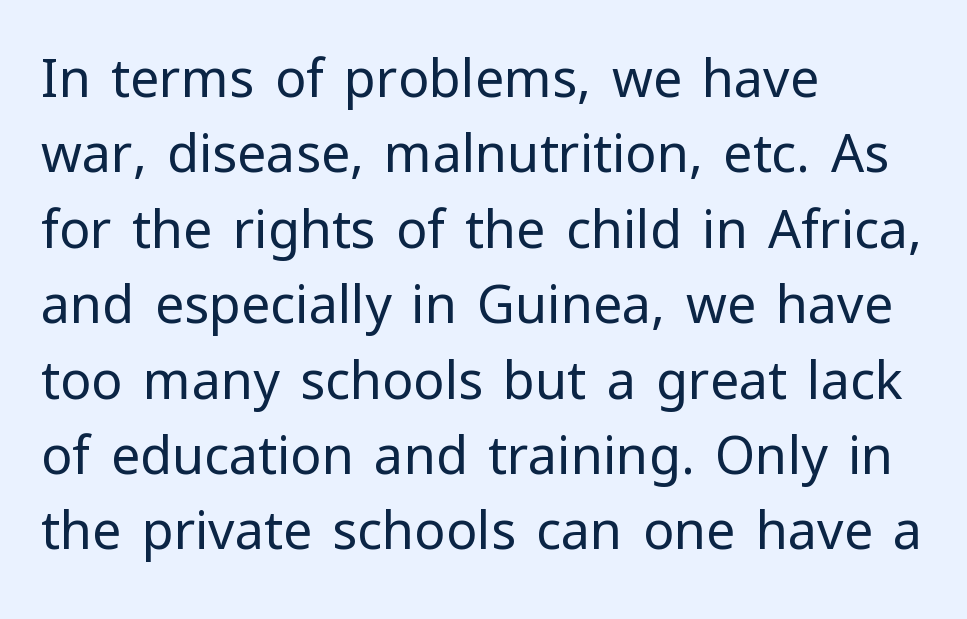
The image shows 52 px regular-weight sans-serif type, upright; set left-aligned, normal line spacing (1.45x), normal letter spacing, not underlined; low stroke contrast and a medium x-height.
